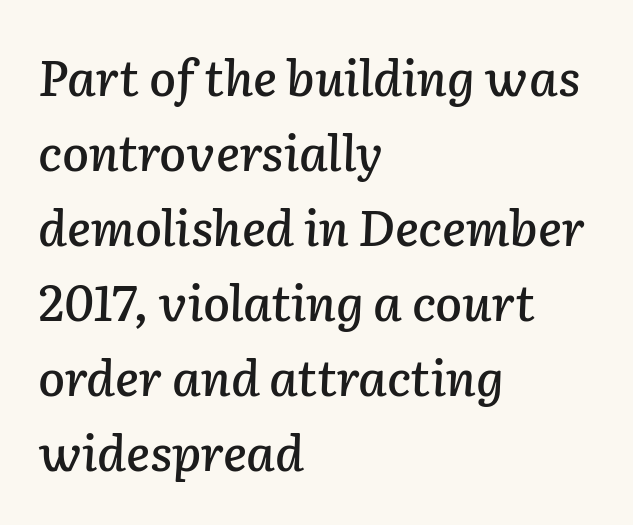
{"italic": "yes", "lean": "right", "slant_degrees": 2, "width": "normal", "stroke_contrast": "low", "x_height": "medium", "monospaced": "no", "underline": "no", "align": "left", "line_spacing": "normal", "line_spacing_ratio": 1.53, "letter_spacing": "normal", "letter_spacing_em": 0.0, "glyph_px": 49}
